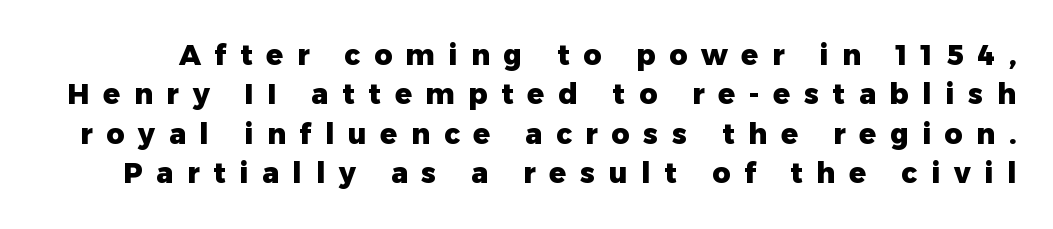
Q: Is the text bold? A: Yes.
Q: Is the text italic (slanted)? A: No, it is upright.
Q: Is the typeface a serif or a sans-serif typeface? A: Sans-serif.
Q: Is the text underlined? A: No.
Q: Is the spacing between letters normal or unusually wide? A: Unusually wide.
Q: Is the spacing between lines tight, normal or loose? A: Normal.
Q: Width (condensed, normal, or wide)? A: Normal.
Q: Stroke contrast? A: Low.
Q: x-height? A: Medium.
Q: Monospaced? A: No.
